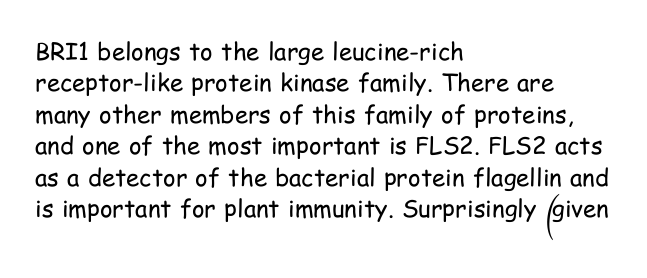
Q: Is the text bold? A: No.
Q: Is the text italic (slanted)? A: No, it is upright.
Q: Is the text underlined? A: No.
Q: How is the paragraph aligned? A: Left-aligned.
Q: Is the spacing between letters normal or unusually wide? A: Normal.
Q: Is the spacing between lines tight, normal or loose? A: Normal.
